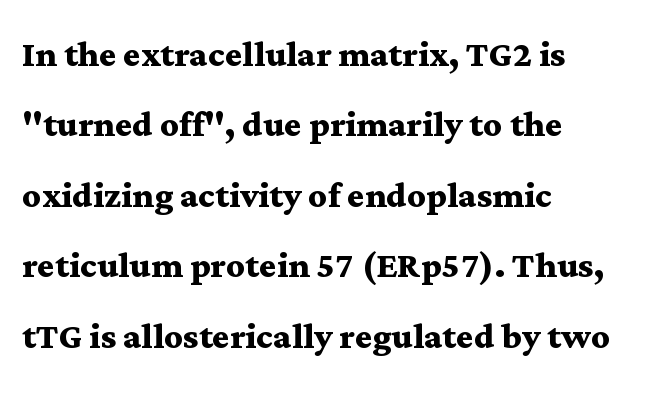
The image shows 46 px semibold, wide serif type, upright; set left-aligned, normal line spacing (1.53x), normal letter spacing, not underlined; medium stroke contrast and a medium x-height.
